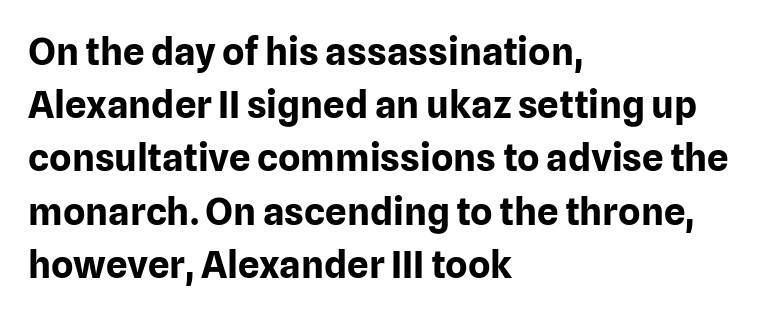
Look at the stroke-to-counter ratio: heavy, a bold. You can tell from the bare stems that sans-serif type was used. Horizontal bands of white between lines are of average thickness. You could call the tracking neutral — neither tight nor loose.
